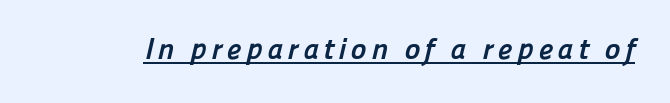
The image shows 30 px semibold sans-serif type; set underlined; low stroke contrast and a medium x-height.
